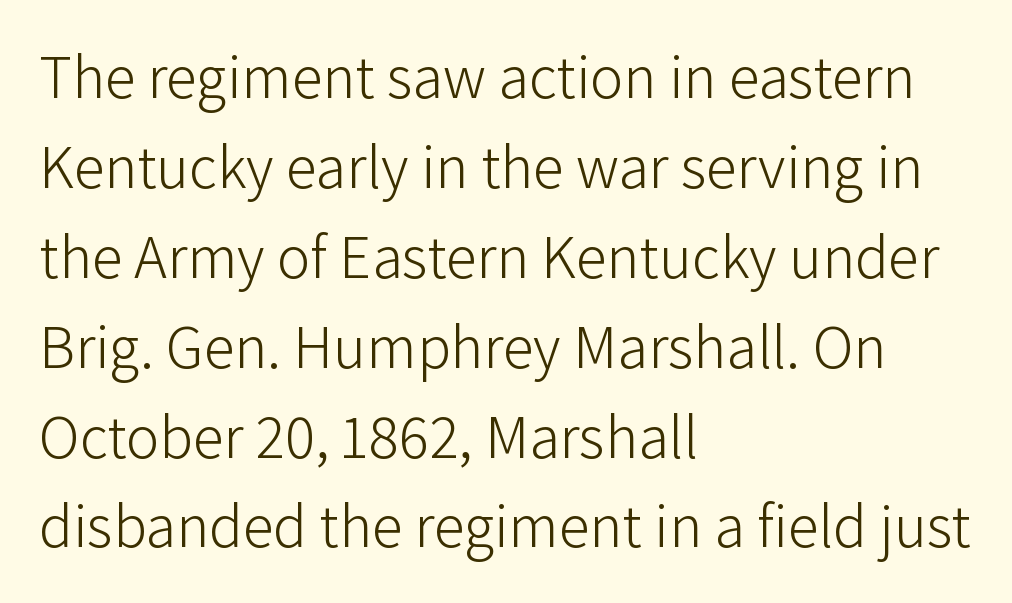
The image shows 62 px light sans-serif type, upright; set left-aligned, normal line spacing (1.45x), normal letter spacing, not underlined; low stroke contrast and a medium x-height.
